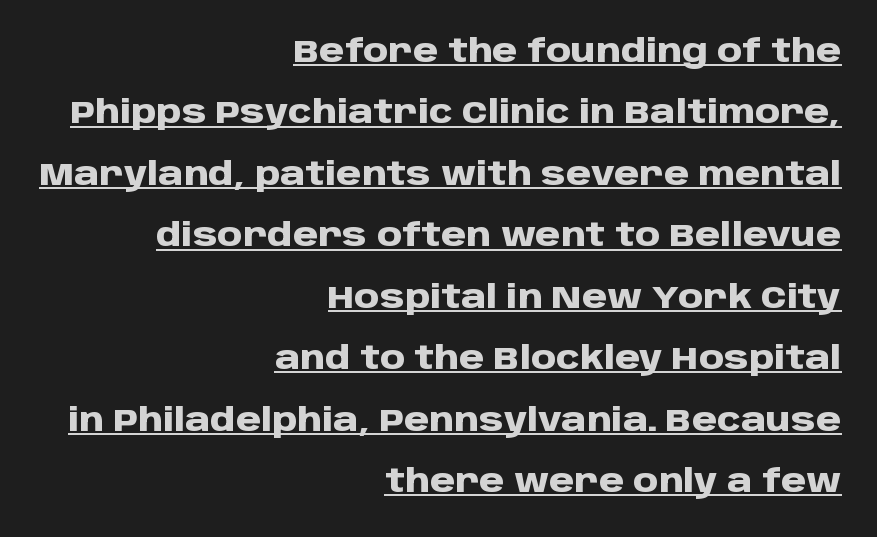
Airy leading. Nothing unusual about the tracking: characters are spaced as the font intends. Character widths vary here, with narrow letters taking less room than wide ones. Posture: straight, roman, zero tilt.
